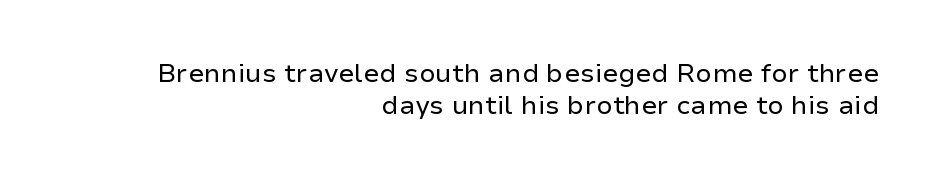
Q: Is the text bold? A: No.
Q: Is the text italic (slanted)? A: No, it is upright.
Q: Is the text underlined? A: No.
Q: How is the paragraph aligned? A: Right-aligned.
Q: Is the spacing between letters normal or unusually wide? A: Normal.
